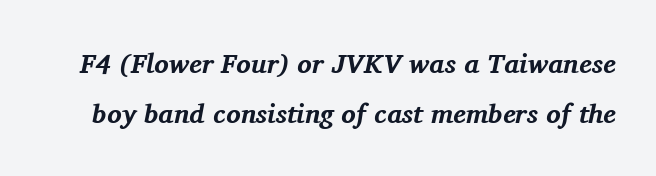
Typesetter's note: full bold, strokes at maximum text heaviness. Words appear dense and cohesive because spacing is normal. Does the lettering tilt? It does — this is italic. This rendering features lettering with no underline.
